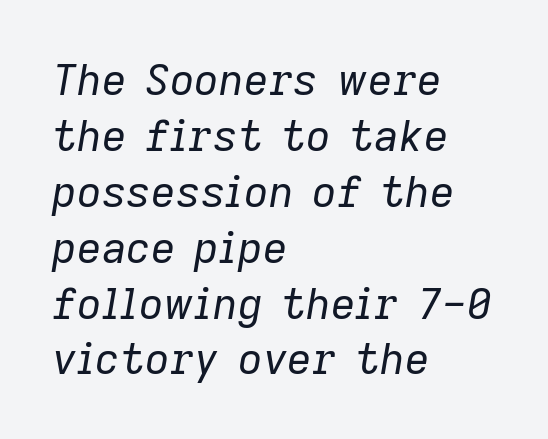
{"italic": "yes", "lean": "right", "slant_degrees": 9, "bold": "no", "weight": "regular", "width": "normal", "stroke_contrast": "low", "x_height": "medium", "monospaced": "no", "underline": "no", "align": "left", "line_spacing": "normal", "line_spacing_ratio": 1.3, "letter_spacing": "normal", "letter_spacing_em": 0.0, "glyph_px": 43}
